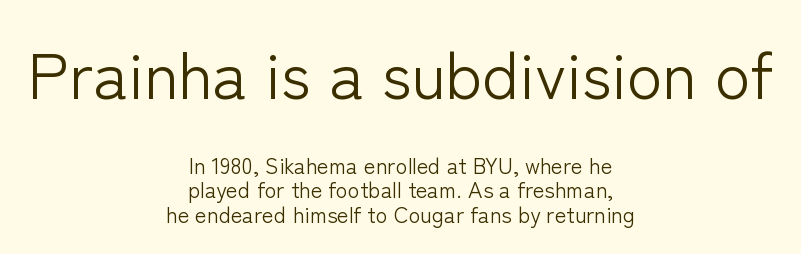
This is sans-serif lettering, the kind often seen on screens and signage. The face used here appears at its bigger size in the upper chunk. You could call the tracking neutral — neither tight nor loose. Whoever set this chose condensed vertical rhythm over breathing room. This rendering features lettering with no underline.
